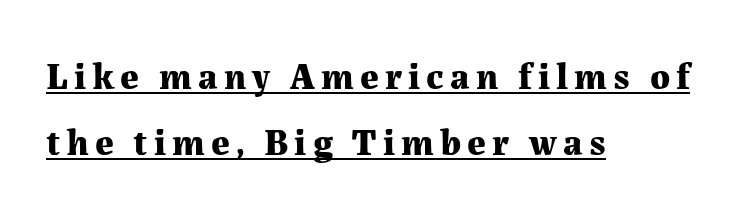
The image shows 37 px bold serif type, upright; set left-aligned, line spacing 1.79x, underlined; medium stroke contrast and a medium x-height.
